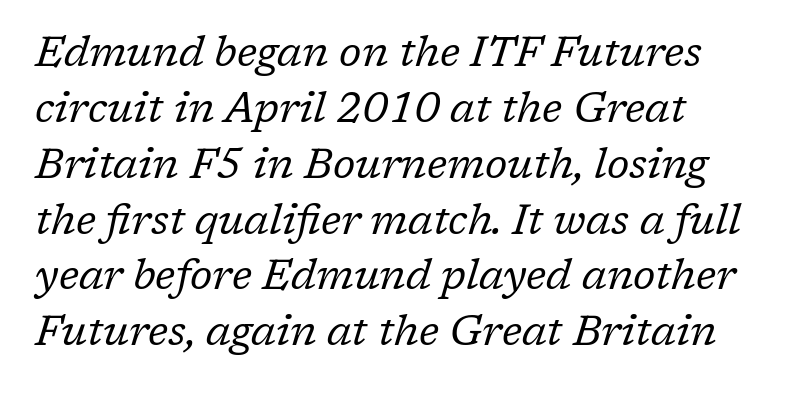
The image shows 42 px regular-weight serif type, italic (leaning right); set left-aligned, normal line spacing (1.33x), normal letter spacing, not underlined; low stroke contrast and a medium x-height.
